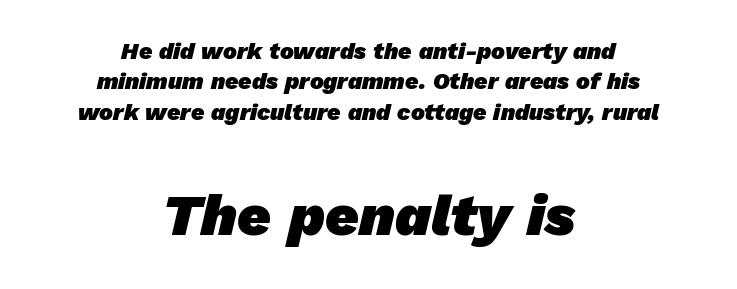
The image shows 58 px heavy sans-serif type; set centered, normal line spacing (1.32x), normal letter spacing, not underlined; the second (bottom) block is 2.52x larger; low stroke contrast and a medium x-height.
